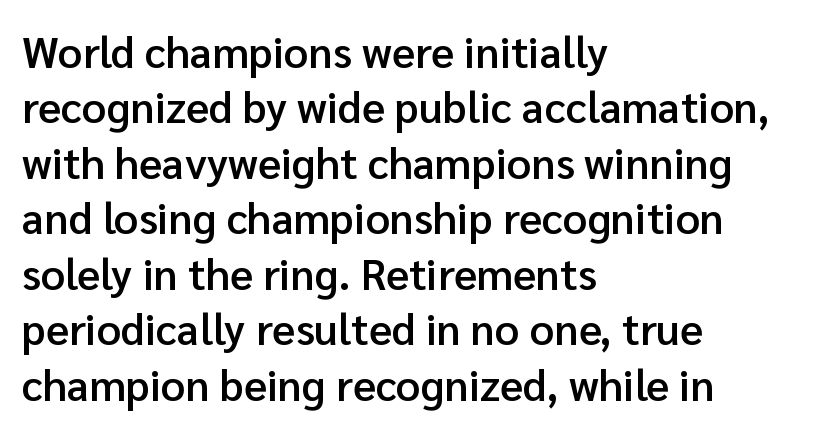
Q: Is the text bold? A: Semi-bold.
Q: Is the text italic (slanted)? A: No, it is upright.
Q: Is the typeface a serif or a sans-serif typeface? A: Sans-serif.
Q: Is the text underlined? A: No.
Q: How is the paragraph aligned? A: Left-aligned.
Q: Is the spacing between letters normal or unusually wide? A: Normal.
Q: Is the spacing between lines tight, normal or loose? A: Normal.
Q: Width (condensed, normal, or wide)? A: Normal.
Q: Stroke contrast? A: Low.
Q: x-height? A: Medium.
Q: Monospaced? A: No.
